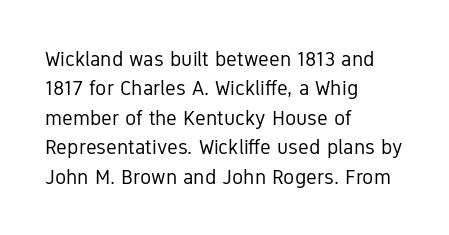
A clean baseline with only descenders dipping below it. If you drew a line through each stem, it would be perfectly vertical. Honestly, the row spacing looks completely unremarkable. Is this a heavy cut? Hardly; it is regular or lighter.
